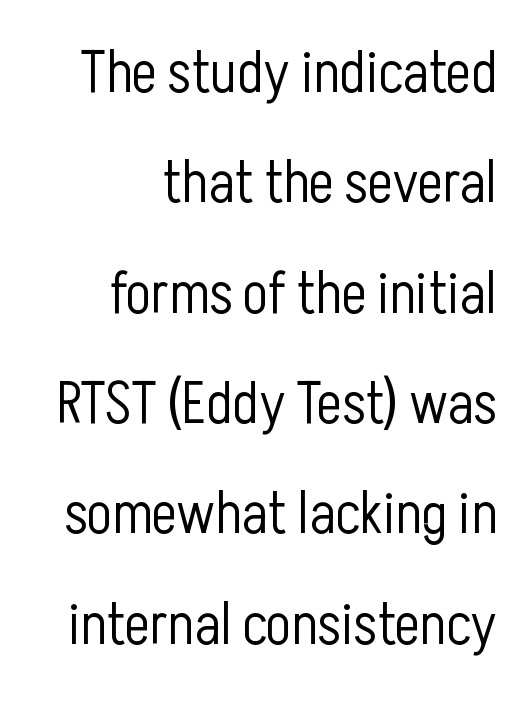
The image shows 59 px light, condensed sans-serif type, upright; set right-aligned, line spacing 1.87x, normal letter spacing, not underlined; low stroke contrast and a medium x-height.
